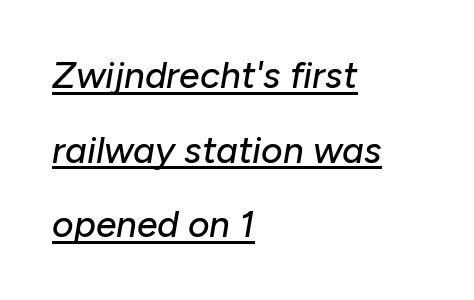
Q: Is the text italic (slanted)? A: Yes, it leans right by about 10 degrees.
Q: Is the text underlined? A: Yes.
Q: How is the paragraph aligned? A: Left-aligned.
Q: Is the spacing between letters normal or unusually wide? A: Normal.
Q: Is the spacing between lines tight, normal or loose? A: Loose.
Q: Width (condensed, normal, or wide)? A: Normal.
Q: Stroke contrast? A: Low.
Q: x-height? A: Medium.
Q: Monospaced? A: No.
